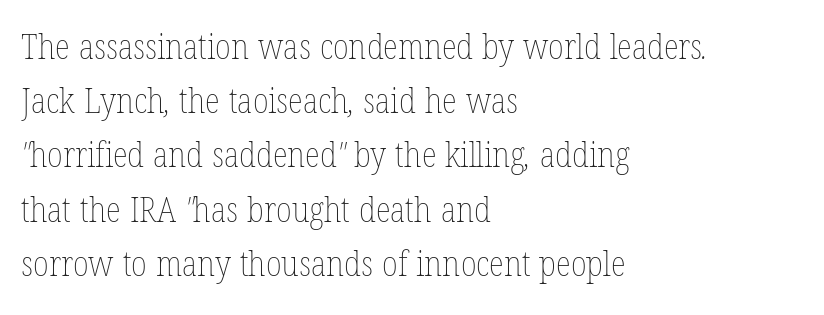
Q: Is the text bold? A: No.
Q: Is the text underlined? A: No.
Q: How is the paragraph aligned? A: Left-aligned.
Q: Is the spacing between letters normal or unusually wide? A: Normal.
Q: Is the spacing between lines tight, normal or loose? A: Normal.
Q: Width (condensed, normal, or wide)? A: Condensed.
Q: Stroke contrast? A: Low.
Q: x-height? A: Medium.
Q: Monospaced? A: No.
